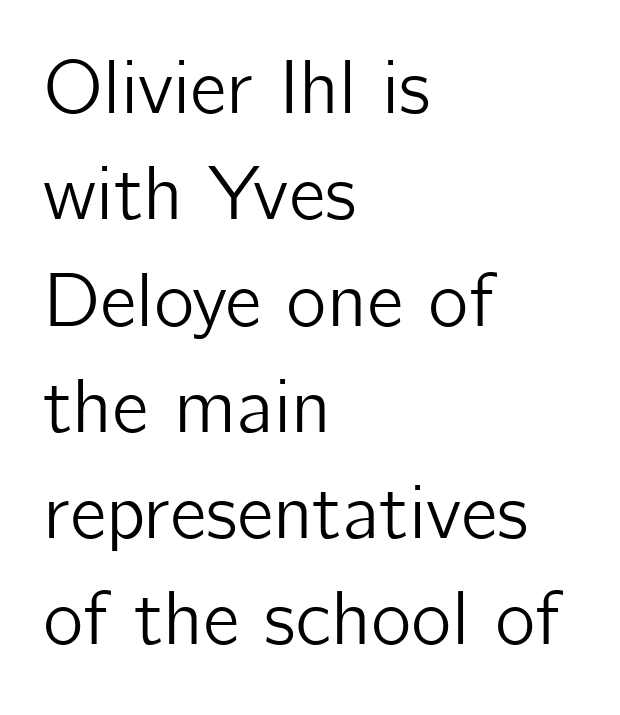
Alignment: flush left. The baseline area is clear. Is this a fixed-width face? No — the glyphs have proportional, varying widths. Unlike a traditional serif, this face leaves its strokes unadorned. Default kerning and tracking; the words read as compact shapes.
